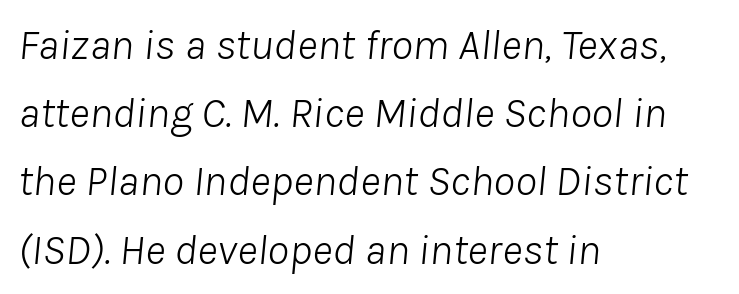
The image shows 44 px light type, italic (leaning right); set left-aligned, normal line spacing (1.55x), normal letter spacing, not underlined; low stroke contrast and a medium x-height.
